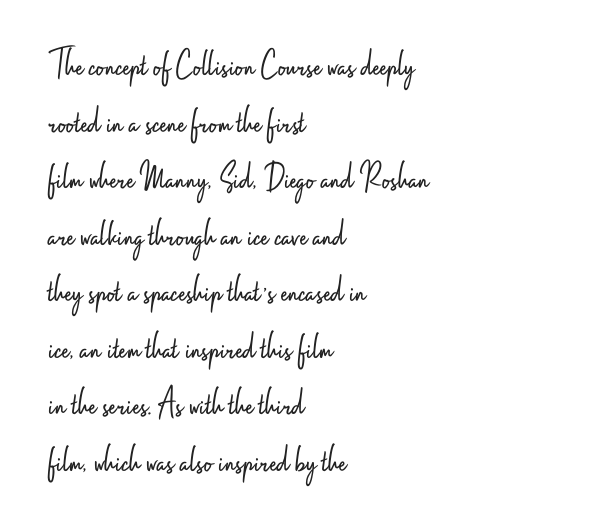
{"serif": "no", "bold": "no", "weight": "light", "width": "condensed", "stroke_contrast": "low", "x_height": "small", "monospaced": "no", "underline": "no", "align": "left", "line_spacing": "normal", "line_spacing_ratio": 1.45, "letter_spacing": "normal", "letter_spacing_em": 0.0, "glyph_px": 39}
